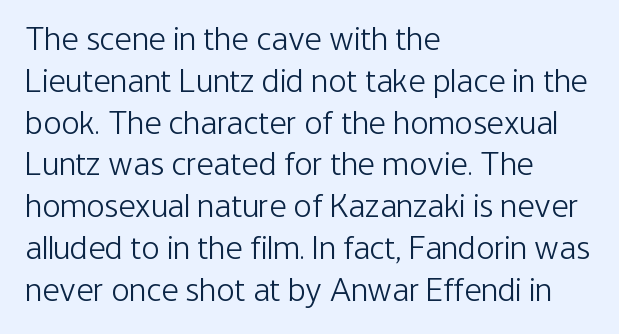
{"serif": "no", "italic": "no", "bold": "no", "weight": "light", "width": "condensed", "stroke_contrast": "low", "x_height": "medium", "monospaced": "no", "underline": "no", "align": "left", "line_spacing_ratio": 1.23, "letter_spacing": "normal", "letter_spacing_em": 0.0, "glyph_px": 34}
